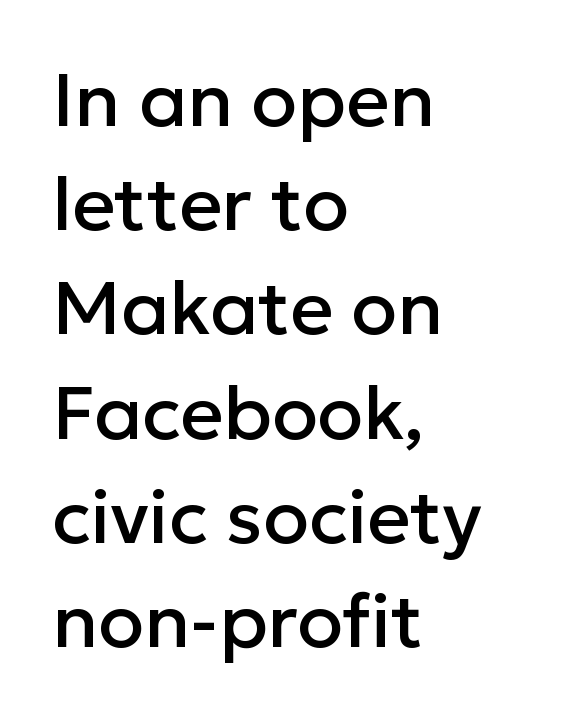
Q: Is the text italic (slanted)? A: No, it is upright.
Q: Is the typeface a serif or a sans-serif typeface? A: Sans-serif.
Q: Is the text underlined? A: No.
Q: How is the paragraph aligned? A: Left-aligned.
Q: Is the spacing between letters normal or unusually wide? A: Normal.
Q: Is the spacing between lines tight, normal or loose? A: Normal.
Q: Width (condensed, normal, or wide)? A: Normal.
Q: Stroke contrast? A: Low.
Q: x-height? A: Medium.
Q: Monospaced? A: No.
